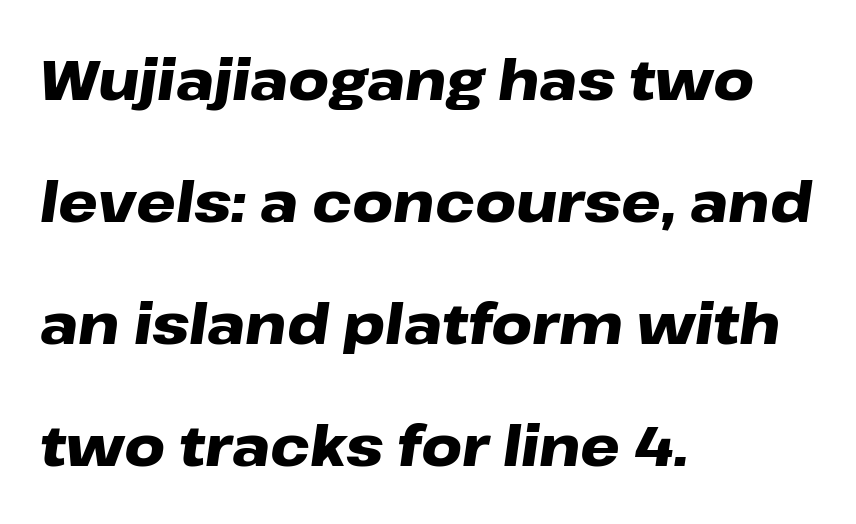
The image shows 56 px heavy, wide type, italic (leaning right); set left-aligned, loose line spacing (2.18x), normal letter spacing, not underlined; low stroke contrast and a medium x-height.
